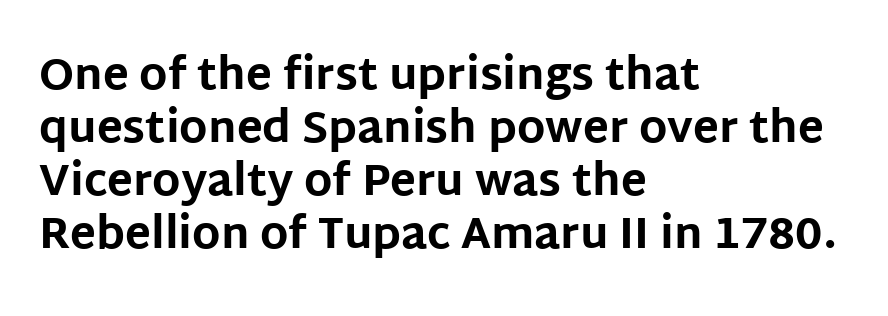
The image shows 43 px bold sans-serif type, upright; set left-aligned, line spacing 1.23x, normal letter spacing, not underlined; low stroke contrast and a large x-height.
